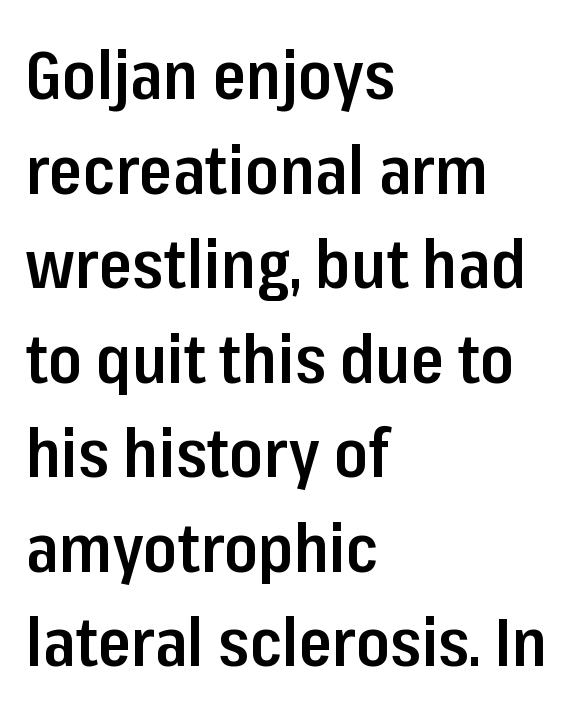
{"serif": "no", "italic": "no", "bold": "semi", "weight": "semibold", "width": "condensed", "stroke_contrast": "low", "x_height": "medium", "monospaced": "no", "underline": "no", "align": "left", "line_spacing": "normal", "line_spacing_ratio": 1.39, "letter_spacing": "normal", "letter_spacing_em": 0.0, "glyph_px": 68}
